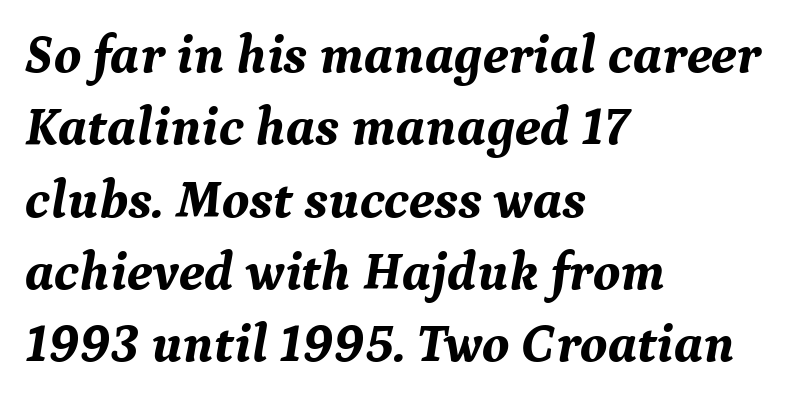
The image shows 54 px bold serif type, italic (leaning right); set left-aligned, normal line spacing (1.34x), normal letter spacing, not underlined; medium stroke contrast and a medium x-height.
